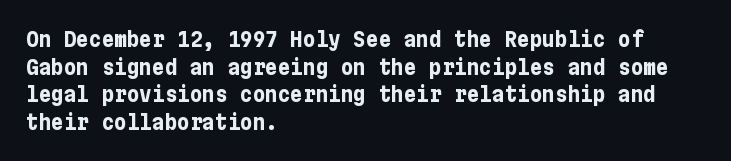
Q: Is the text bold? A: Yes.
Q: Is the text italic (slanted)? A: No, it is upright.
Q: Is the text underlined? A: No.
Q: How is the paragraph aligned? A: Left-aligned.
Q: Is the spacing between letters normal or unusually wide? A: Normal.
Q: Is the spacing between lines tight, normal or loose? A: Normal.
